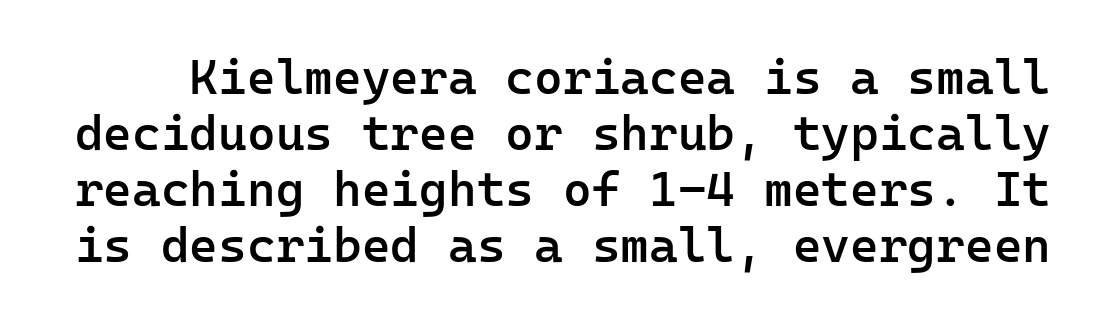
The image shows 49 px semibold sans-serif type, upright, monospaced; set tight line spacing (1.14x), normal letter spacing, not underlined; low stroke contrast and a medium x-height.
